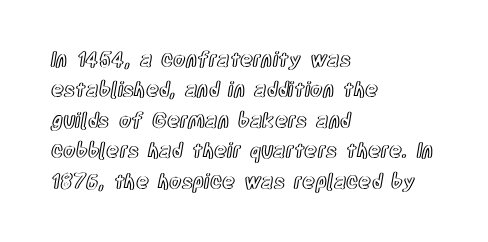
Characters follow at the spacing the type designer built in. The line-height multiplier appears to be the usual default. Just letters on the line, the space beneath them empty. Each line starts at the same left margin while the right side varies.
